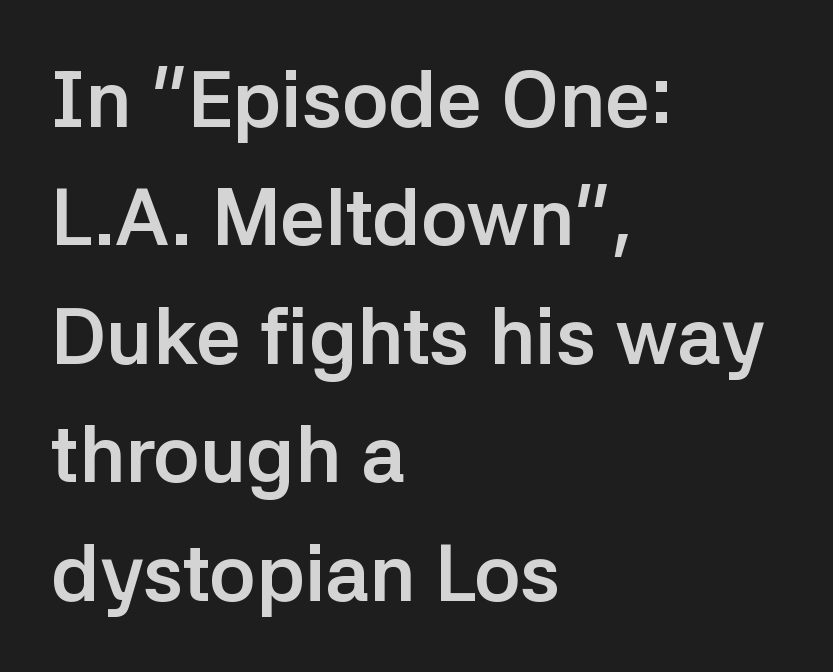
Q: Is the text bold? A: Yes.
Q: Is the text italic (slanted)? A: No, it is upright.
Q: Is the typeface a serif or a sans-serif typeface? A: Sans-serif.
Q: Is the text underlined? A: No.
Q: How is the paragraph aligned? A: Left-aligned.
Q: Is the spacing between letters normal or unusually wide? A: Normal.
Q: Is the spacing between lines tight, normal or loose? A: Normal.
Q: Width (condensed, normal, or wide)? A: Normal.
Q: Stroke contrast? A: Low.
Q: x-height? A: Medium.
Q: Monospaced? A: No.
